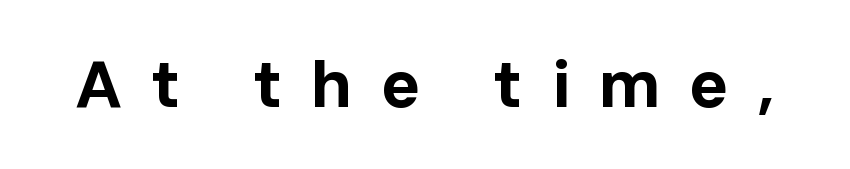
{"serif": "no", "italic": "no", "bold": "yes", "weight": "bold", "width": "normal", "stroke_contrast": "low", "x_height": "medium", "monospaced": "no", "underline": "no", "letter_spacing": "wide", "letter_spacing_em": 0.43, "glyph_px": 66}
